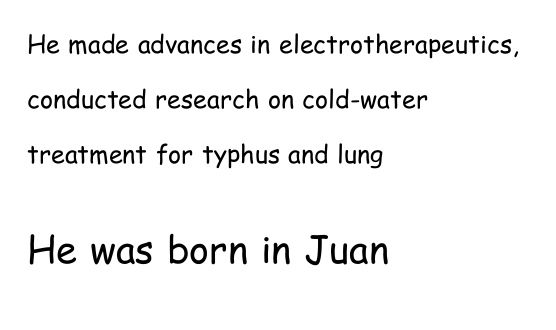
Whoever set this chose breathing room over compactness in the vertical rhythm. The lines in this sample share a left origin and differ only in where they stop. The passage shown is typeset with a sans-serif family. Spacing verdict: proportional, widths tailored to each character.
